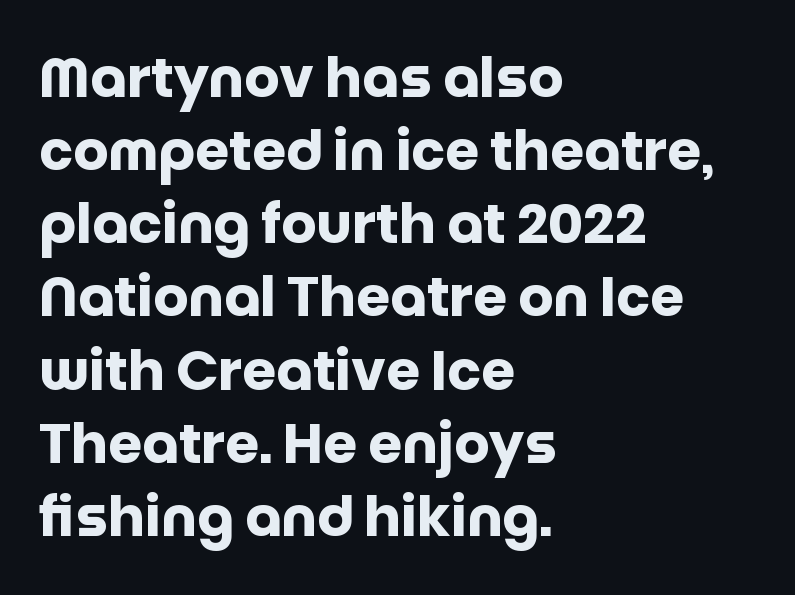
The image shows 55 px heavy sans-serif type, upright; set left-aligned, normal line spacing (1.33x), normal letter spacing, not underlined; low stroke contrast and a large x-height.
